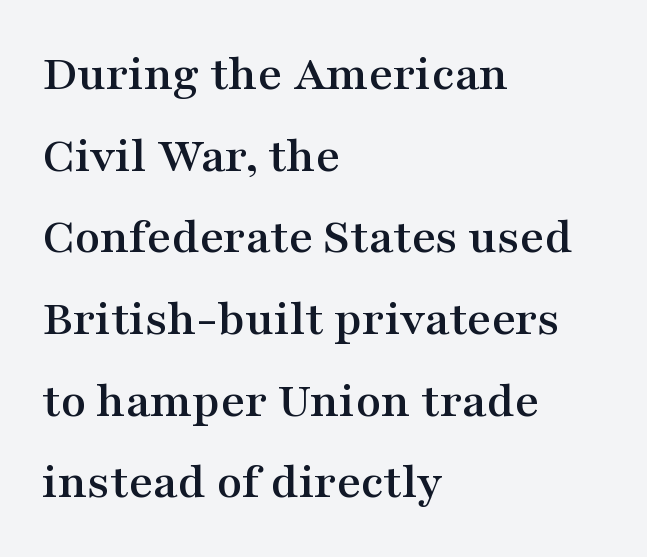
To sum up the face: it has serifs. Ordinary non-slanted type is in use. These lines keep a tight, regular rhythm from letter to letter. The passage shown is typed in a proportional face where columns would drift. Leading: standard. The string is rendered with underlining switched off.
